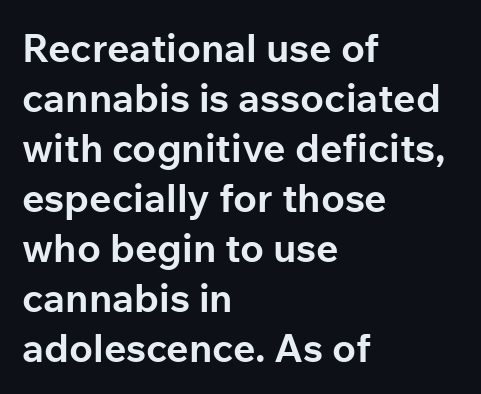
Typesetter's note: full bold, strokes at maximum text heaviness. Characters follow at the spacing the type designer built in. No feet cap the strokes, marking this as sans-serif type. Is this a fixed-width face? No — the glyphs have proportional, varying widths. The axis of the letterforms is exactly vertical.
